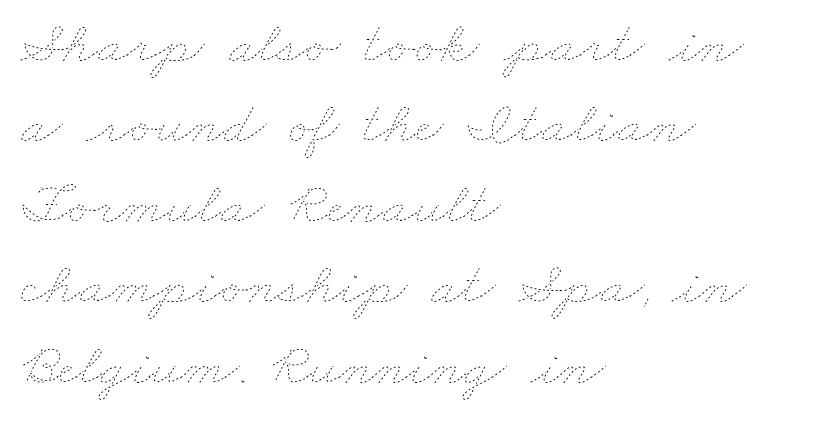
The image shows 60 px thin, wide type; set left-aligned, normal line spacing (1.34x), normal letter spacing, not underlined; low stroke contrast and a small x-height.
